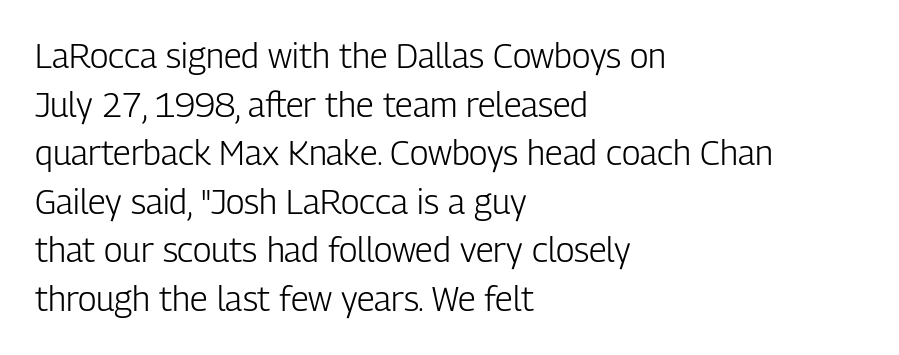
Do the characters align in a grid? No, the font is proportional. No chunkiness to these letters — they're not bold. Each row of text sits above clean, open space. The rows are spaced the way most documents space them.
